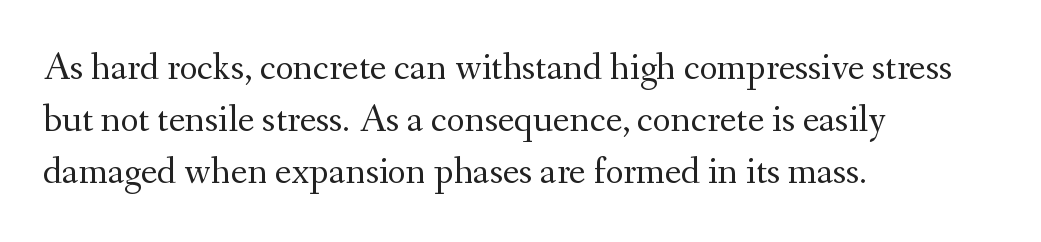
The image shows 39 px regular-weight serif type, upright; set left-aligned, normal line spacing (1.33x), normal letter spacing, not underlined; medium stroke contrast and a small x-height.
